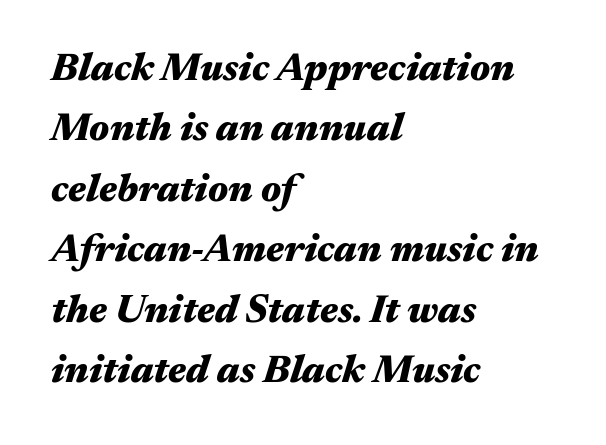
{"italic": "yes", "lean": "right", "slant_degrees": 17, "bold": "yes", "weight": "heavy", "width": "wide", "stroke_contrast": "medium", "x_height": "medium", "monospaced": "no", "underline": "no", "align": "left", "line_spacing": "normal", "line_spacing_ratio": 1.55, "letter_spacing": "normal", "letter_spacing_em": 0.0, "glyph_px": 39}
